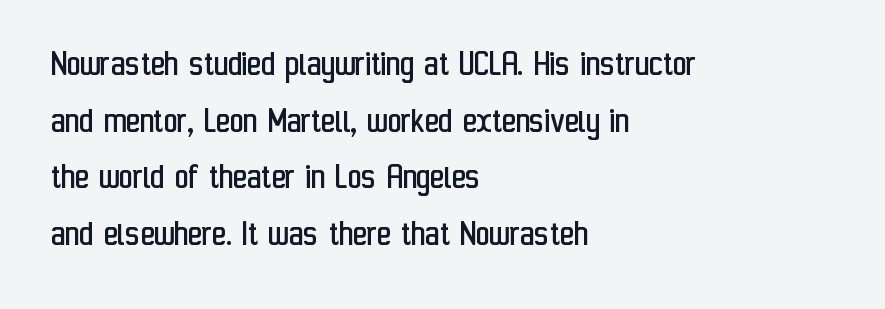
{"serif": "no", "italic": "no", "bold": "no", "weight": "regular", "width": "condensed", "stroke_contrast": "low", "x_height": "medium", "monospaced": "no", "underline": "no", "align": "left", "line_spacing": "normal", "line_spacing_ratio": 1.49, "letter_spacing": "normal", "letter_spacing_em": 0.0, "glyph_px": 38}
